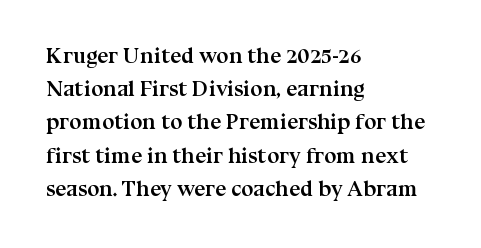
{"italic": "no", "bold": "yes", "underline": "no", "align": "left", "line_spacing": "normal", "line_spacing_ratio": 1.51, "letter_spacing": "normal", "letter_spacing_em": 0.0, "glyph_px": 22}
